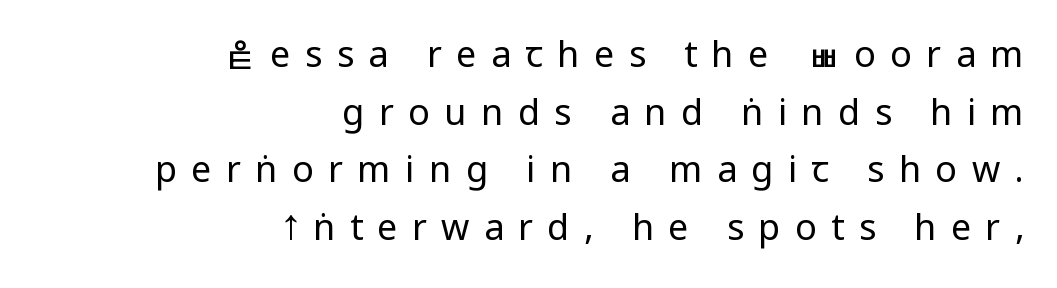
Q: Is the text bold? A: No.
Q: Is the text italic (slanted)? A: No, it is upright.
Q: Is the typeface a serif or a sans-serif typeface? A: Sans-serif.
Q: Is the text underlined? A: No.
Q: How is the paragraph aligned? A: Right-aligned.
Q: Is the spacing between letters normal or unusually wide? A: Unusually wide.
Q: Is the spacing between lines tight, normal or loose? A: Normal.
Q: Width (condensed, normal, or wide)? A: Condensed.
Q: Stroke contrast? A: Low.
Q: x-height? A: Large.
Q: Monospaced? A: No.
